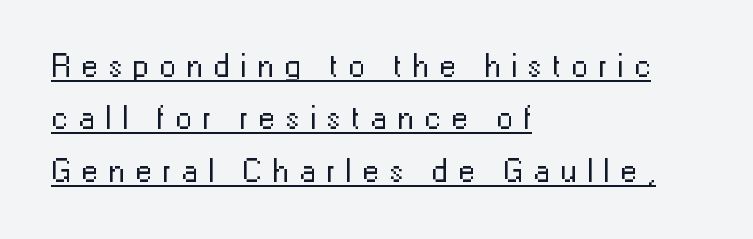
Compared with undecorated copy, this sample adds a rule below the words. Each letter keeps its own natural width here, so spacing adapts to shape. Each letter's strokes conclude bluntly, with no projecting serifs. Between one letter and the next there's a generous, obvious gap. Nothing heavy about these letters — not bold at all.
